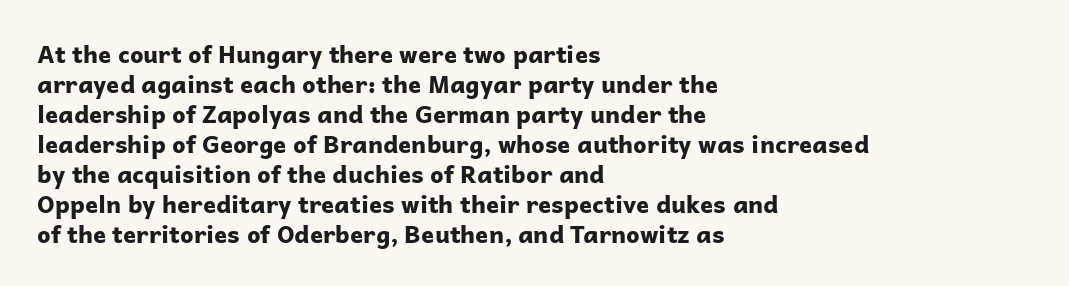
{"italic": "no", "bold": "yes", "underline": "no", "align": "left", "line_spacing": "normal", "line_spacing_ratio": 1.25, "letter_spacing": "normal", "letter_spacing_em": 0.0, "glyph_px": 24}
